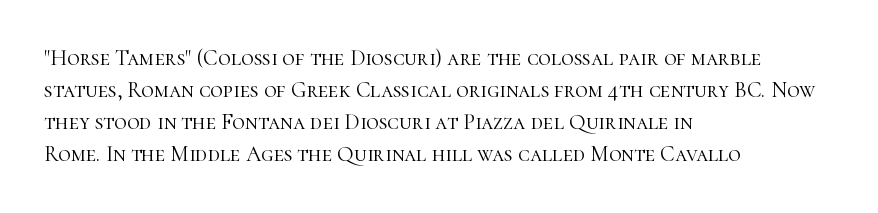
{"italic": "no", "bold": "no", "underline": "no", "align": "left", "line_spacing": "normal", "line_spacing_ratio": 1.46, "letter_spacing": "normal", "letter_spacing_em": 0.0, "glyph_px": 22}
